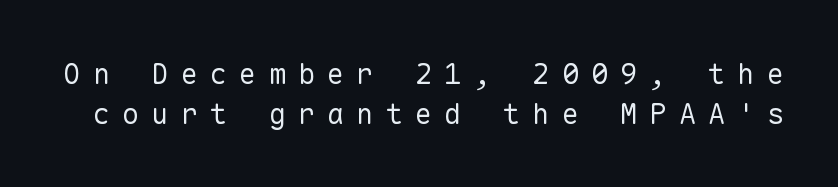
Is this a fixed-width face? Yes — each glyph sits in an identical cell. The baseline area is clear. Characters remain perfectly vertical along every line. Vertical spacing — default. The line texture is sparse and dotted thanks to wide tracking. This is sans-serif lettering, the kind often seen on screens and signage.
